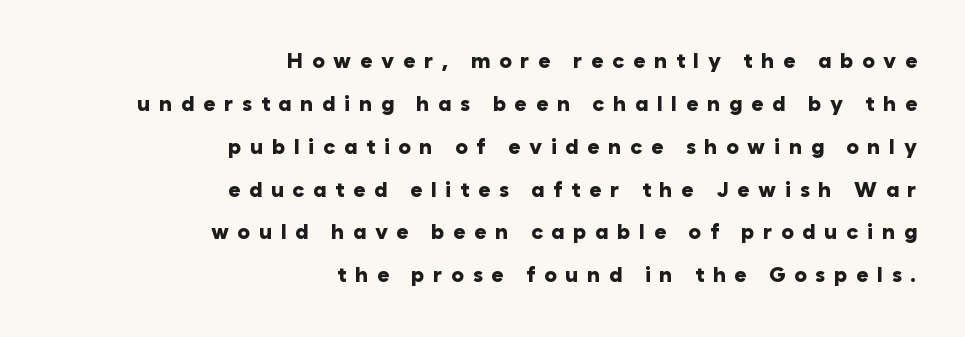
The image shows 21 px bold type, upright; set right-aligned, loose line spacing (2.04x), unusually wide letter spacing (+0.41 em), not underlined.
